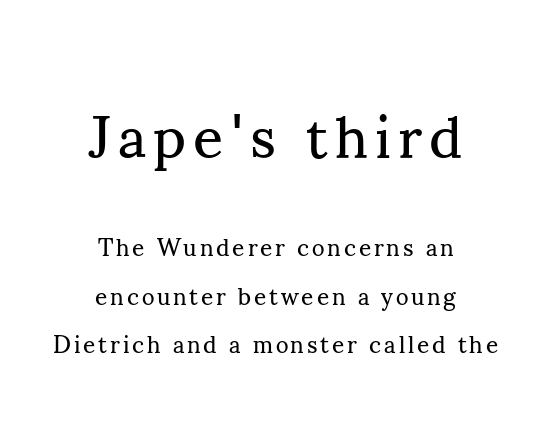
{"serif": "yes", "italic": "no", "bold": "no", "weight": "regular", "width": "normal", "stroke_contrast": "medium", "x_height": "small", "monospaced": "no", "underline": "no", "align": "center", "line_spacing": "loose", "line_spacing_ratio": 2.02, "larger_block": "first", "size_ratio": 2.46, "glyph_px": 59}
